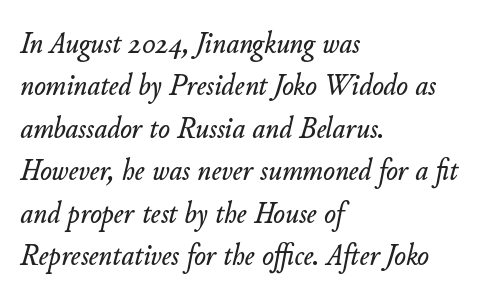
{"italic": "yes", "lean": "right", "slant_degrees": 11, "width": "normal", "stroke_contrast": "low", "x_height": "small", "monospaced": "no", "underline": "no", "align": "left", "line_spacing": "normal", "line_spacing_ratio": 1.37, "letter_spacing": "normal", "letter_spacing_em": 0.0, "glyph_px": 31}
